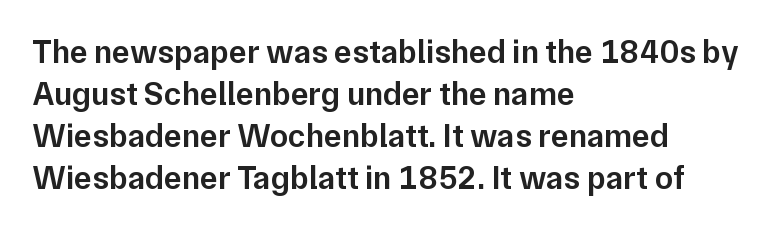
The font family rendered here belongs to the sans-serif group. If you measured baseline to baseline, you'd find a middling distance. The paragraph has a hard left edge and a soft right edge. Only glyphs here, with clear space below each row. Short note: letters normally spaced.
